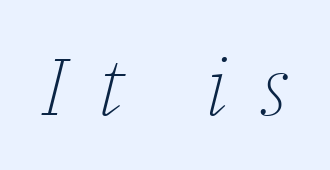
The image shows 80 px light serif type, italic (leaning right); set unusually wide letter spacing (+0.4 em), not underlined; low stroke contrast and a medium x-height.
